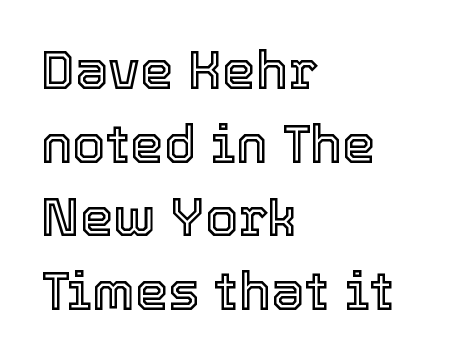
{"italic": "no", "width": "normal", "x_height": "medium", "monospaced": "no", "underline": "no", "align": "left", "line_spacing": "normal", "line_spacing_ratio": 1.39, "letter_spacing": "normal", "letter_spacing_em": 0.0, "glyph_px": 53}
